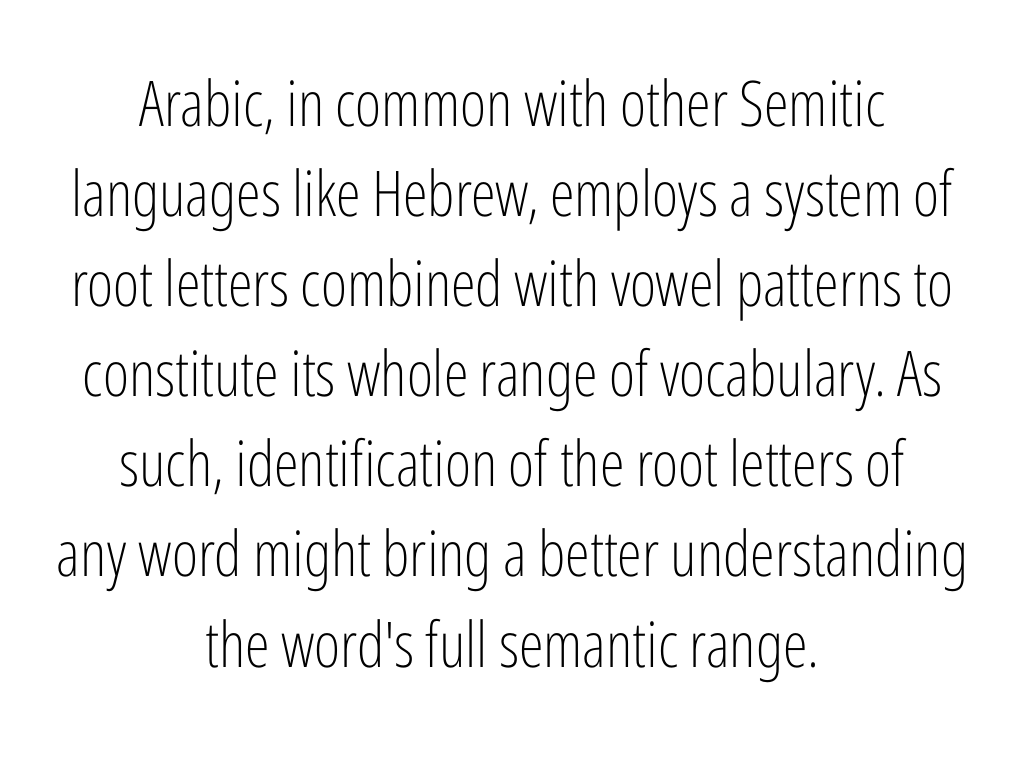
The image shows 63 px light, condensed sans-serif type, upright; set centered, normal line spacing (1.43x), normal letter spacing, not underlined; low stroke contrast and a medium x-height.
